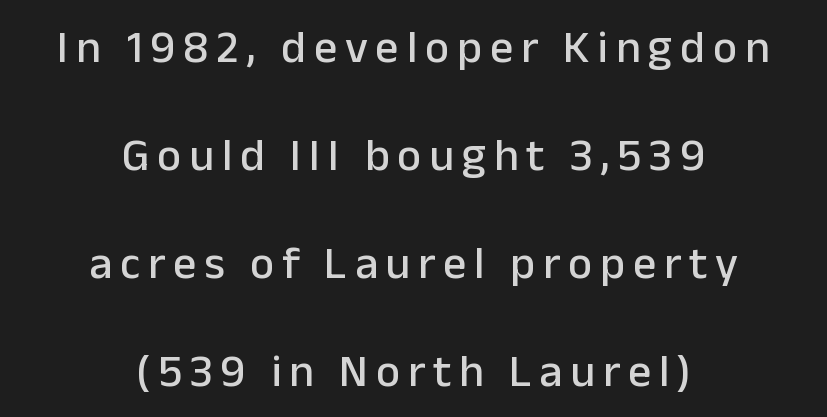
Q: Is the text italic (slanted)? A: No, it is upright.
Q: Is the typeface a serif or a sans-serif typeface? A: Sans-serif.
Q: Is the text underlined? A: No.
Q: How is the paragraph aligned? A: Centered.
Q: Is the spacing between lines tight, normal or loose? A: Loose.
Q: Width (condensed, normal, or wide)? A: Normal.
Q: Stroke contrast? A: Low.
Q: x-height? A: Medium.
Q: Monospaced? A: No.
